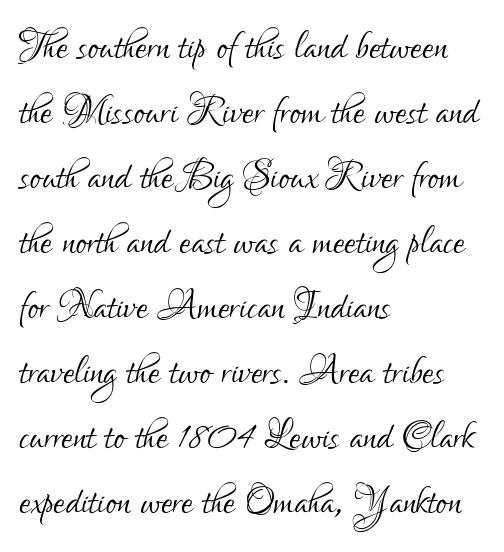
The image shows 52 px light, condensed sans-serif type; set left-aligned, normal line spacing (1.25x), normal letter spacing, not underlined; low stroke contrast and a small x-height.
